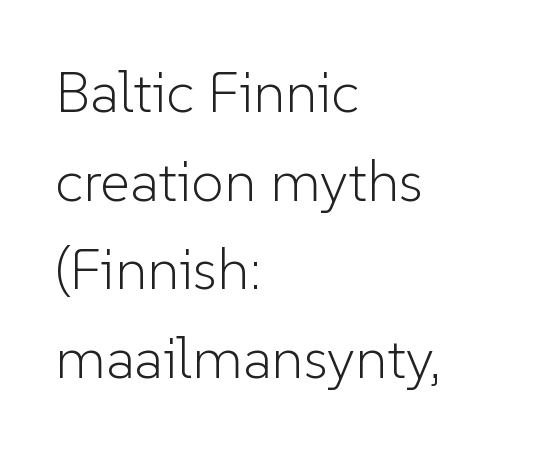
{"serif": "no", "italic": "no", "bold": "no", "weight": "light", "width": "normal", "stroke_contrast": "low", "x_height": "medium", "monospaced": "no", "underline": "no", "align": "left", "line_spacing": "normal", "line_spacing_ratio": 1.53, "letter_spacing": "normal", "letter_spacing_em": 0.0, "glyph_px": 58}
